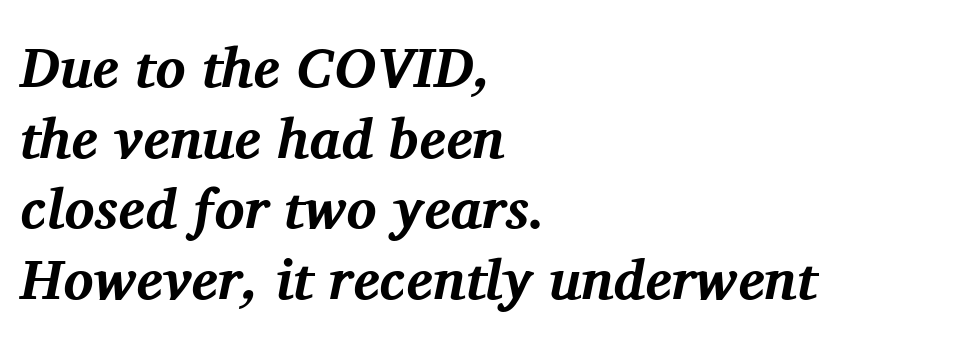
Q: Is the text bold? A: Yes.
Q: Is the text italic (slanted)? A: Yes, it leans right by about 11 degrees.
Q: Is the typeface a serif or a sans-serif typeface? A: Serif.
Q: Is the text underlined? A: No.
Q: How is the paragraph aligned? A: Left-aligned.
Q: Is the spacing between letters normal or unusually wide? A: Normal.
Q: Is the spacing between lines tight, normal or loose? A: Normal.
Q: Width (condensed, normal, or wide)? A: Normal.
Q: Stroke contrast? A: Medium.
Q: x-height? A: Medium.
Q: Monospaced? A: No.
